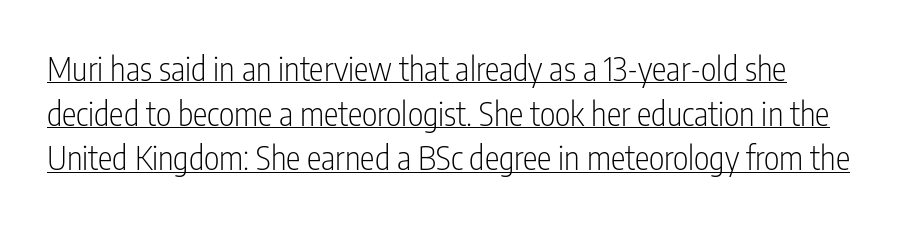
The image shows 33 px light, condensed sans-serif type, upright; set normal line spacing (1.35x), normal letter spacing, underlined; low stroke contrast and a medium x-height.
